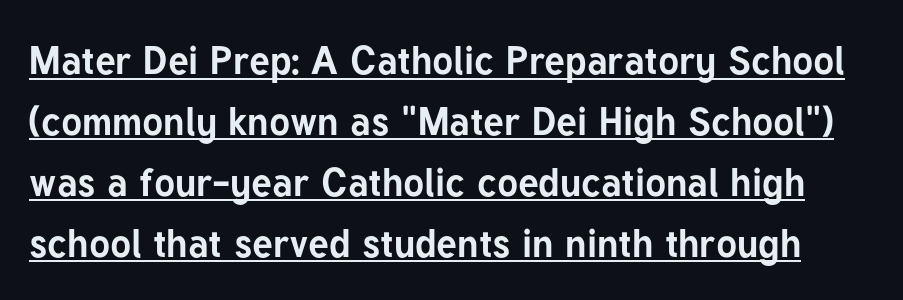
{"serif": "no", "italic": "no", "bold": "yes", "weight": "bold", "width": "normal", "stroke_contrast": "low", "x_height": "medium", "monospaced": "no", "underline": "yes", "line_spacing": "normal", "line_spacing_ratio": 1.56, "letter_spacing": "normal", "letter_spacing_em": 0.0, "glyph_px": 39}
